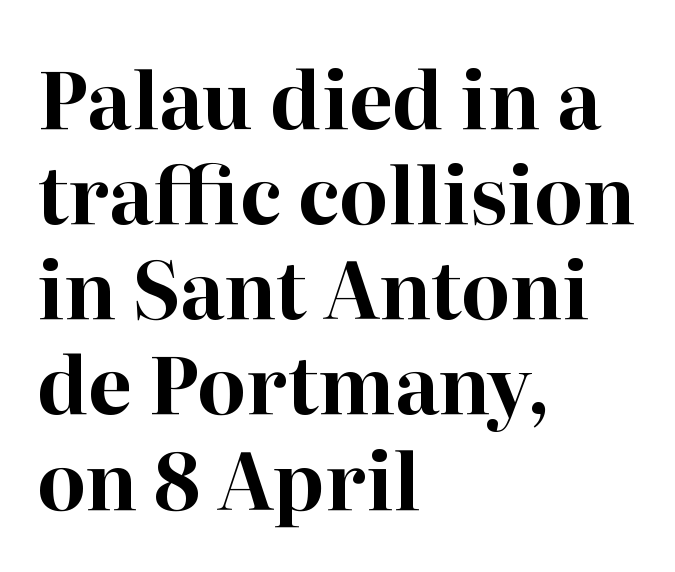
The typography opts for an upright posture over an oblique one. Varying glyph widths throughout — classic text-font behaviour. Glyph-to-glyph distance matches everyday printed text. A clean baseline with only descenders dipping below it.
